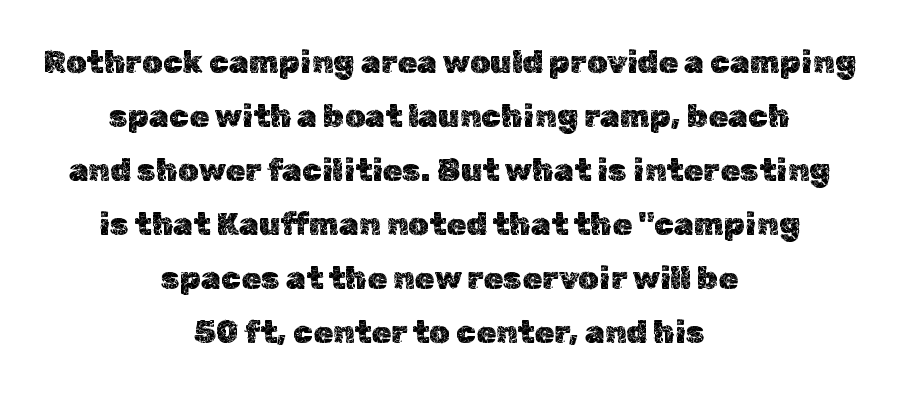
The image shows 32 px text type, upright; set centered, normal line spacing (1.69x), normal letter spacing, not underlined; a medium x-height.
